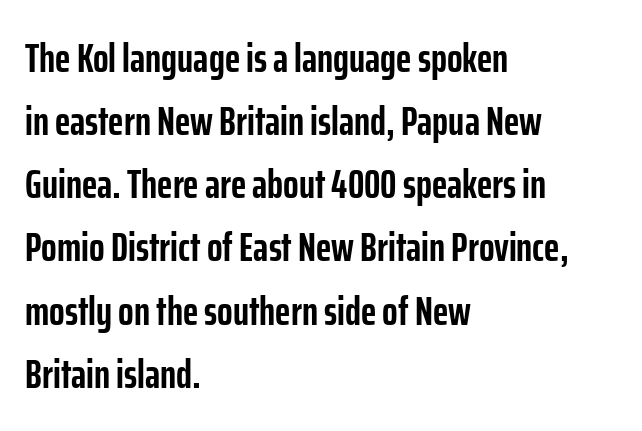
Think of a printed novel: that variable character pitch is what you see here. The passage is arranged the way most books set body copy — flush left. Each word holds together tightly as a unit, with standard inter-letter gaps. On the weight axis this lands at bold, roughly 700. Notice how descenders clear the ascenders below comfortably — that's standard leading.
